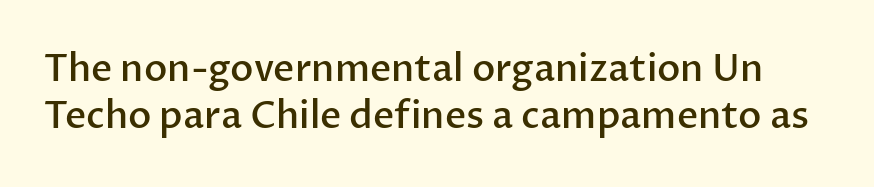
Q: Is the text bold? A: Semi-bold.
Q: Is the text italic (slanted)? A: No, it is upright.
Q: Is the typeface a serif or a sans-serif typeface? A: Sans-serif.
Q: Is the text underlined? A: No.
Q: Is the spacing between letters normal or unusually wide? A: Normal.
Q: Is the spacing between lines tight, normal or loose? A: Normal.
Q: Width (condensed, normal, or wide)? A: Normal.
Q: Stroke contrast? A: Low.
Q: x-height? A: Medium.
Q: Monospaced? A: No.
